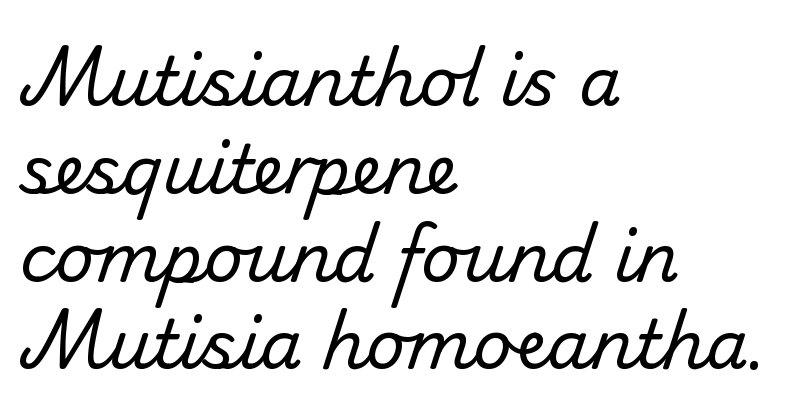
These lines sit exactly where default settings would place them. Decoration check: the copy has no underline. Stems here are at most as thick as an everyday book face. The setting favours the left margin, as ordinary paragraphs usually do. Observe the absence of serifs on each vertical stroke in this sample. Varying glyph widths throughout — classic text-font behaviour.
